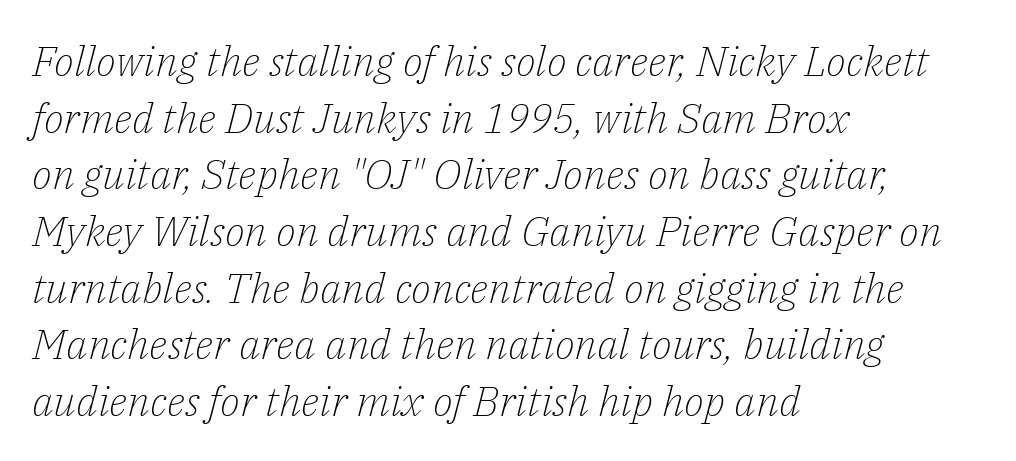
{"serif": "yes", "italic": "yes", "lean": "right", "slant_degrees": 14, "bold": "no", "weight": "light", "width": "normal", "stroke_contrast": "low", "x_height": "medium", "monospaced": "no", "underline": "no", "align": "left", "line_spacing": "normal", "line_spacing_ratio": 1.35, "letter_spacing": "normal", "letter_spacing_em": 0.0, "glyph_px": 42}
